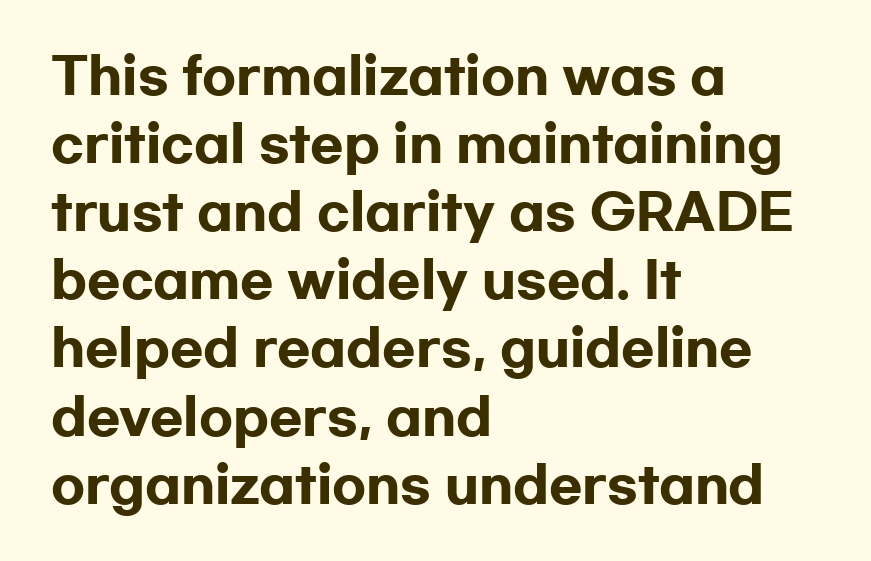
Q: Is the text bold? A: Yes.
Q: Is the text italic (slanted)? A: No, it is upright.
Q: Is the typeface a serif or a sans-serif typeface? A: Sans-serif.
Q: Is the text underlined? A: No.
Q: How is the paragraph aligned? A: Left-aligned.
Q: Is the spacing between letters normal or unusually wide? A: Normal.
Q: Is the spacing between lines tight, normal or loose? A: Normal.
Q: Width (condensed, normal, or wide)? A: Wide.
Q: Stroke contrast? A: Low.
Q: x-height? A: Medium.
Q: Monospaced? A: No.
